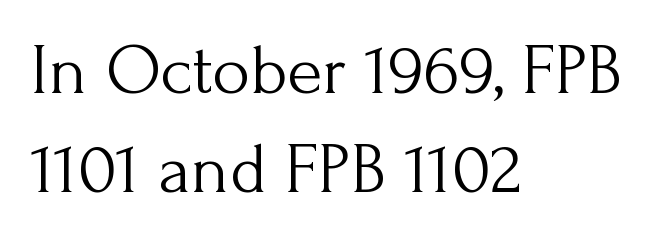
The image shows 72 px light serif type, upright; set left-aligned, normal line spacing (1.38x), normal letter spacing, not underlined; medium stroke contrast and a small x-height.
